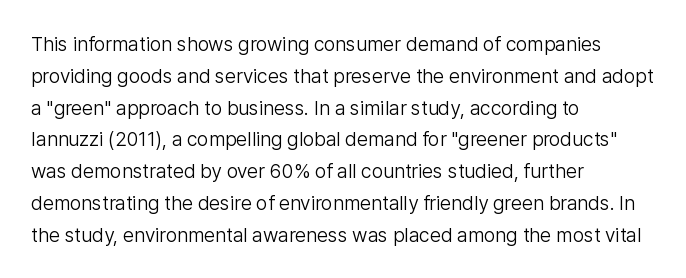
Q: Is the text bold? A: No.
Q: Is the text italic (slanted)? A: No, it is upright.
Q: Is the text underlined? A: No.
Q: How is the paragraph aligned? A: Left-aligned.
Q: Is the spacing between letters normal or unusually wide? A: Normal.
Q: Is the spacing between lines tight, normal or loose? A: Normal.
